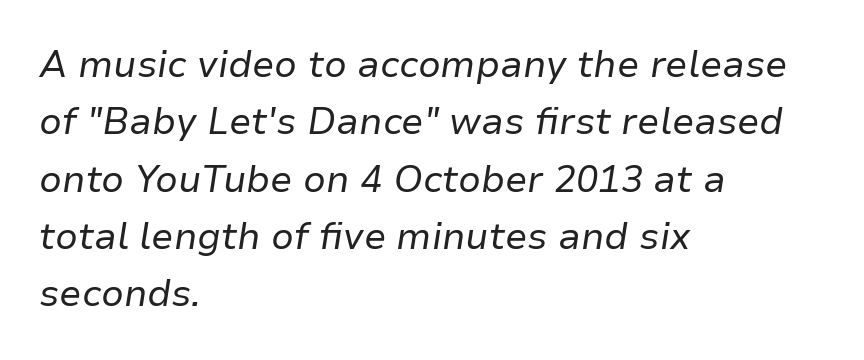
Unbolded letterforms with no extra heft. The letters are slanted; this is an italic face. Is this a fixed-width face? No — the glyphs have proportional, varying widths. Letter spacing: default. Compared with typical paragraphs, the rows here are spaced about the same. Rule under the text: the space is simply empty.
